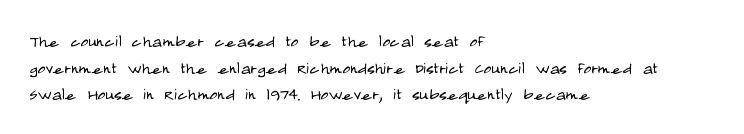
Q: Is the text bold? A: No.
Q: Is the text italic (slanted)? A: No, it is upright.
Q: Is the text underlined? A: No.
Q: How is the paragraph aligned? A: Left-aligned.
Q: Is the spacing between letters normal or unusually wide? A: Normal.
Q: Is the spacing between lines tight, normal or loose? A: Normal.
